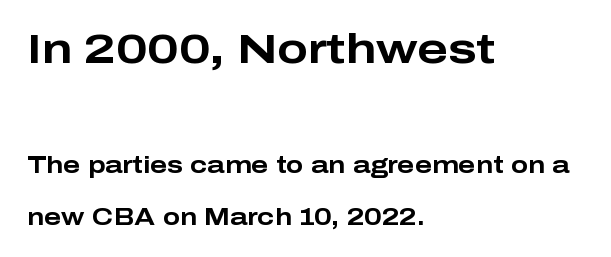
The image shows 41 px bold, wide sans-serif type, upright; set left-aligned, loose line spacing (2.25x), normal letter spacing, not underlined; the first (top) block is 1.78x larger; low stroke contrast and a medium x-height.
